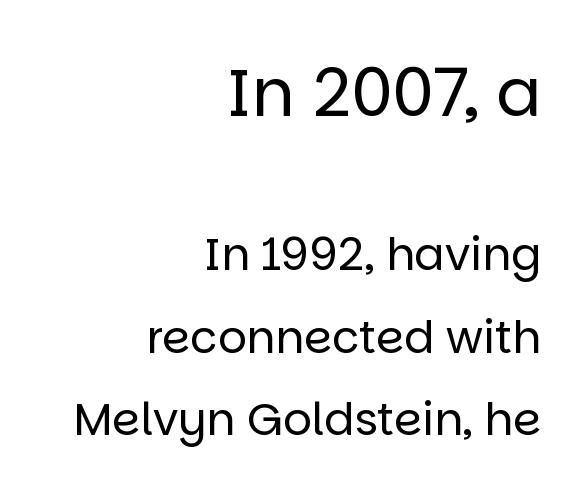
{"serif": "no", "italic": "no", "bold": "no", "weight": "regular", "width": "normal", "stroke_contrast": "low", "x_height": "large", "monospaced": "no", "underline": "no", "align": "right", "line_spacing_ratio": 1.84, "letter_spacing": "normal", "letter_spacing_em": 0.0, "larger_block": "first", "size_ratio": 1.49, "glyph_px": 67}
